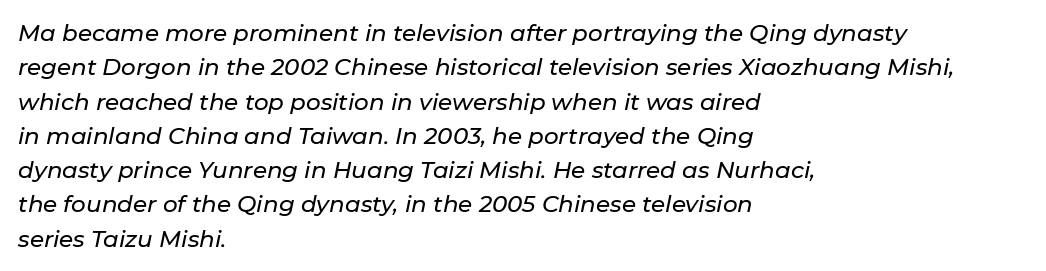
A typesetter would mark this as italic. Notice how the passage keeps a crisp vertical edge on the left only. Whoever set this chose a conventional vertical rhythm. Letter spacing: default. The passage shown is not underscored anywhere.
